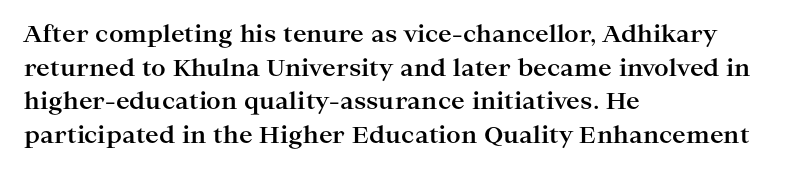
Q: Is the text bold? A: Yes.
Q: Is the text italic (slanted)? A: No, it is upright.
Q: Is the text underlined? A: No.
Q: How is the paragraph aligned? A: Left-aligned.
Q: Is the spacing between letters normal or unusually wide? A: Normal.
Q: Is the spacing between lines tight, normal or loose? A: Normal.
